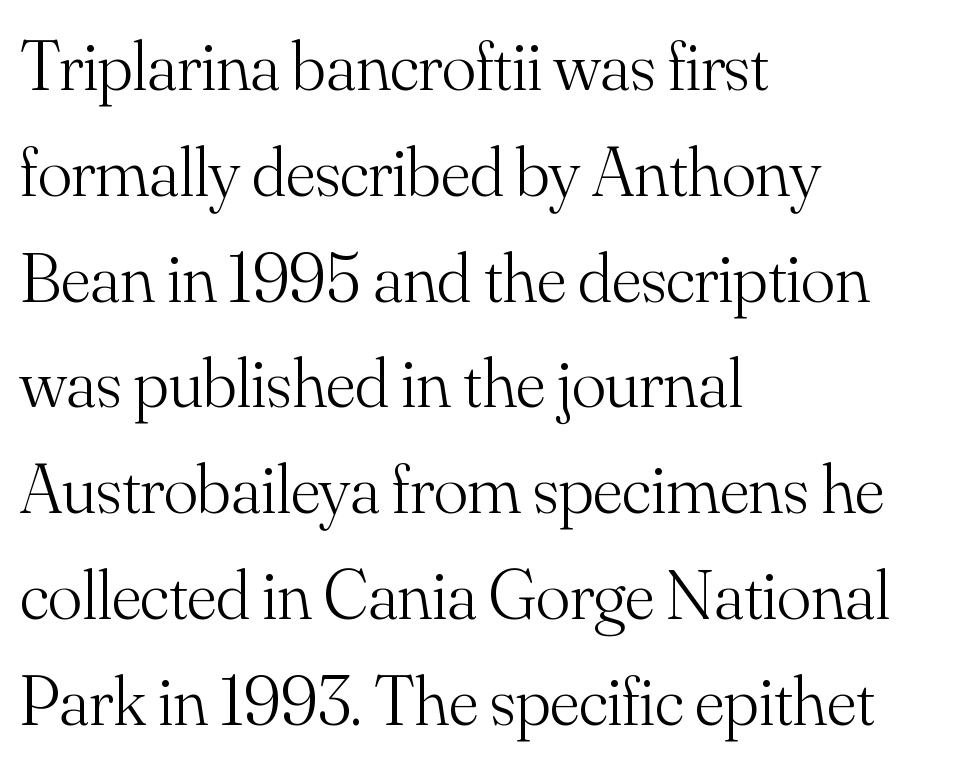
The image shows 71 px light serif type, upright; set left-aligned, normal line spacing (1.49x), normal letter spacing, not underlined; medium stroke contrast and a small x-height.
